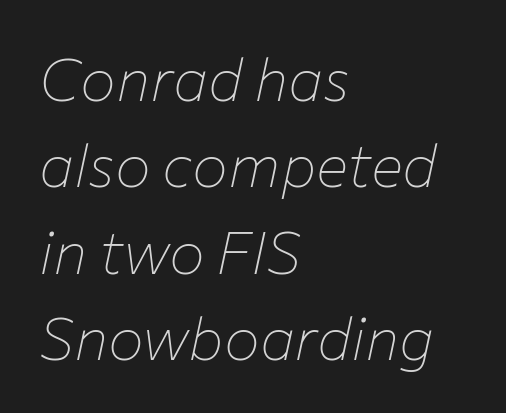
Q: Is the text bold? A: No.
Q: Is the text italic (slanted)? A: Yes, it leans right by about 12 degrees.
Q: Is the text underlined? A: No.
Q: How is the paragraph aligned? A: Left-aligned.
Q: Is the spacing between letters normal or unusually wide? A: Normal.
Q: Is the spacing between lines tight, normal or loose? A: Normal.
Q: Width (condensed, normal, or wide)? A: Normal.
Q: Stroke contrast? A: Low.
Q: x-height? A: Medium.
Q: Monospaced? A: No.
